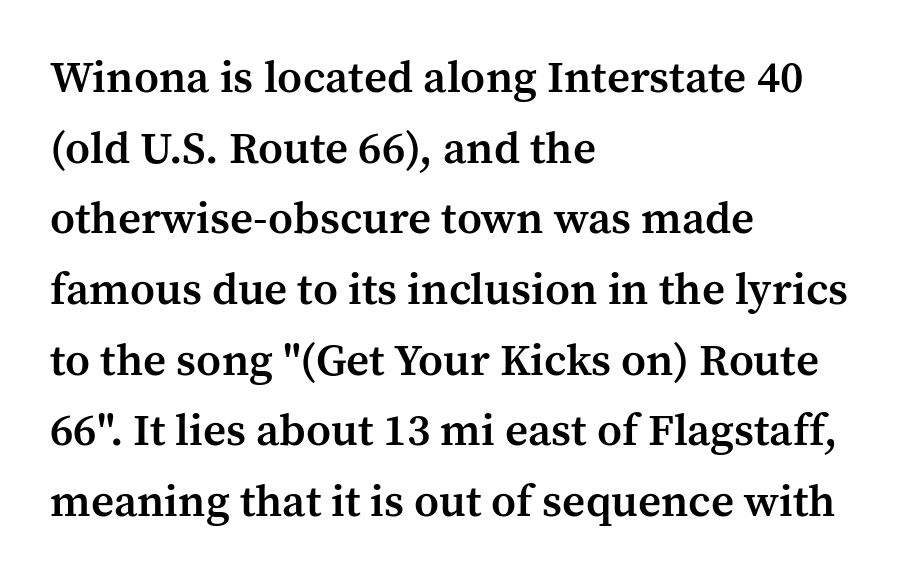
{"serif": "yes", "italic": "no", "bold": "semi", "weight": "semibold", "width": "normal", "stroke_contrast": "medium", "x_height": "medium", "monospaced": "no", "underline": "no", "align": "left", "line_spacing": "normal", "line_spacing_ratio": 1.57, "letter_spacing": "normal", "letter_spacing_em": 0.0, "glyph_px": 45}
